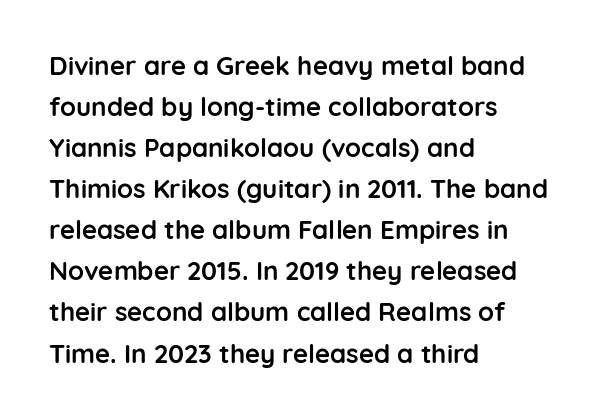
Standard letterfit; no display-style spreading of the glyphs. Compared with typical paragraphs, the rows here are spaced about the same. A bare baseline throughout the passage. Every stem runs plumb, perpendicular to the baseline. The typesetter chose a ragged-right arrangement here. The font is running at its bold setting.
